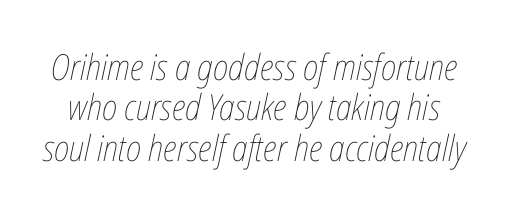
{"italic": "yes", "lean": "right", "slant_degrees": 12, "bold": "no", "weight": "thin", "width": "condensed", "stroke_contrast": "low", "x_height": "medium", "monospaced": "no", "underline": "no", "line_spacing": "tight", "line_spacing_ratio": 1.12, "letter_spacing": "normal", "letter_spacing_em": 0.0, "glyph_px": 36}
